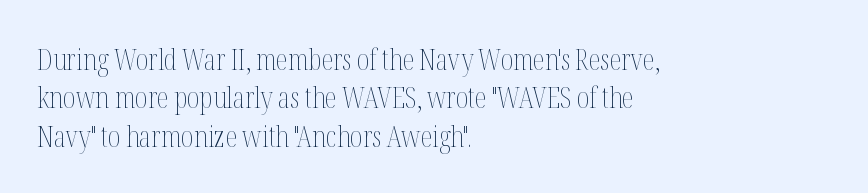
Lines of text with bare space underneath. Spacing between characters is what you'd get straight out of the box. Every row of glyphs begins at an identical x-position on the left. The passage shown is typed in a proportional face where columns would drift. Upright lettering throughout. Stems here are at most as thick as an everyday book face.
